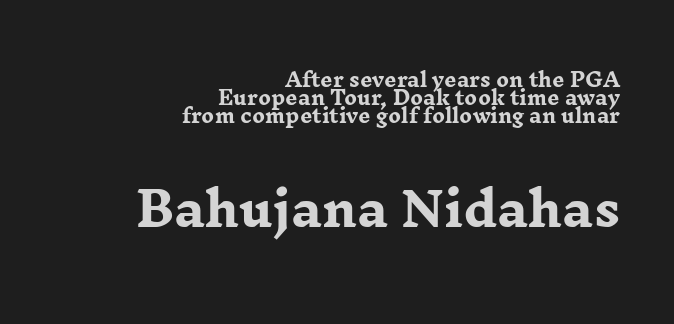
{"serif": "yes", "italic": "no", "bold": "yes", "weight": "heavy", "width": "wide", "stroke_contrast": "low", "x_height": "medium", "monospaced": "no", "underline": "no", "align": "right", "line_spacing": "tight", "line_spacing_ratio": 0.96, "letter_spacing": "normal", "letter_spacing_em": 0.0, "larger_block": "second", "size_ratio": 2.47, "glyph_px": 47}
